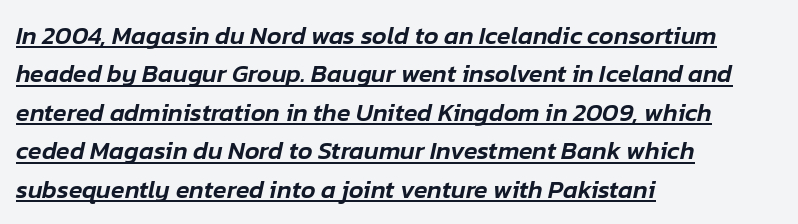
{"italic": "yes", "lean": "right", "slant_degrees": 12, "underline": "yes", "align": "left", "line_spacing": "normal", "line_spacing_ratio": 1.54, "letter_spacing": "normal", "letter_spacing_em": 0.0, "glyph_px": 25}
